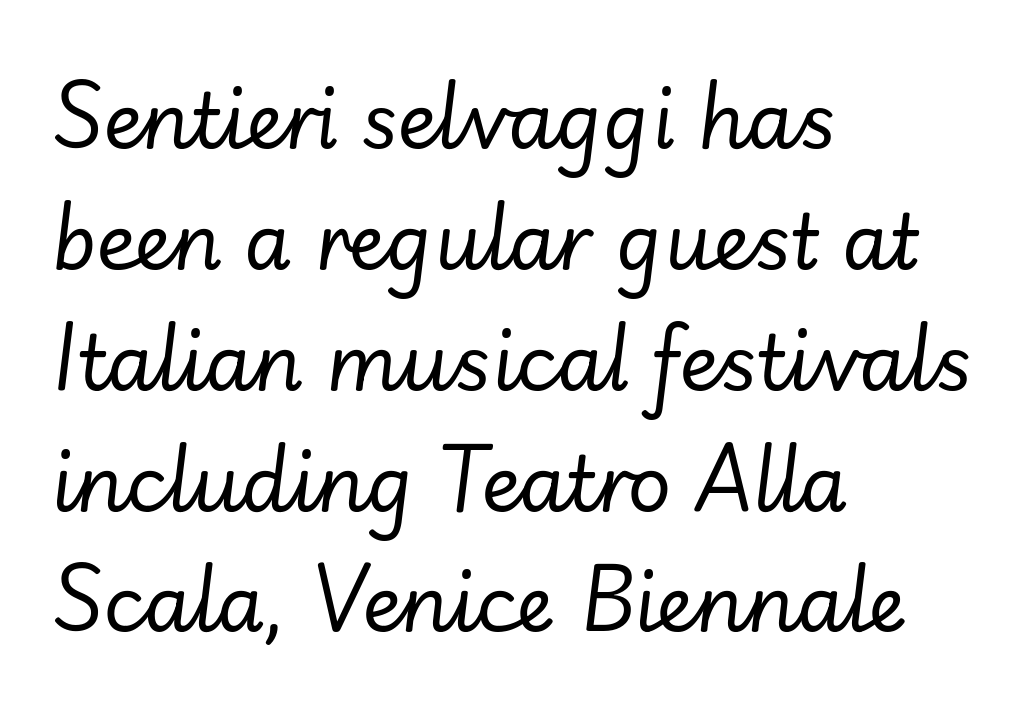
Vertical spacing — default. The typesetter chose a ragged-right arrangement here. The specimen omits any rule beneath the text block's lines. This sample has the flowing, uneven cadence of proportional lettering. Slant detected: the letters are inclined. Counters stay open thanks to moderate or lighter strokes.
